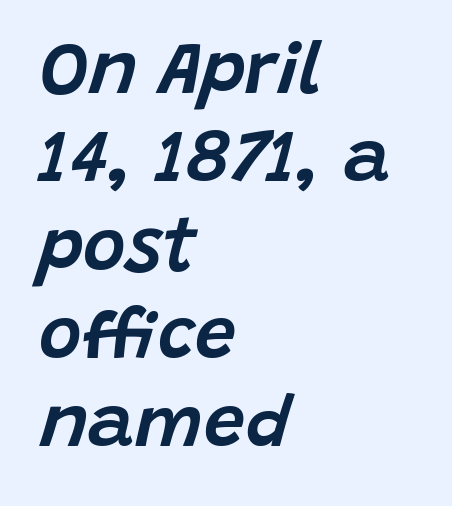
Quick note: underline off. In terms of posture, this sample is oblique. The rendering uses natural spacing where letterforms have individual widths. All the whitespace from short lines collects on the right. Tracking here is standard; glyphs follow each other at the usual distance.
